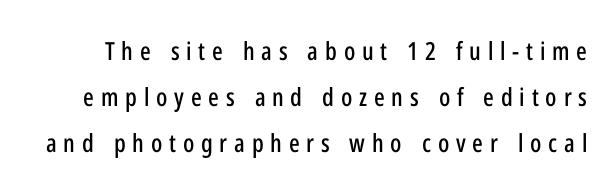
Q: Is the text italic (slanted)? A: No, it is upright.
Q: Is the text underlined? A: No.
Q: Is the spacing between letters normal or unusually wide? A: Unusually wide.
